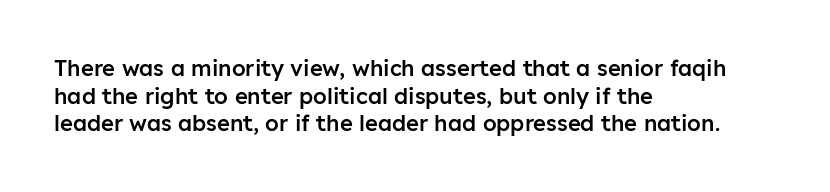
The image shows 22 px text type, upright; set left-aligned, normal line spacing (1.26x), normal letter spacing, not underlined.
